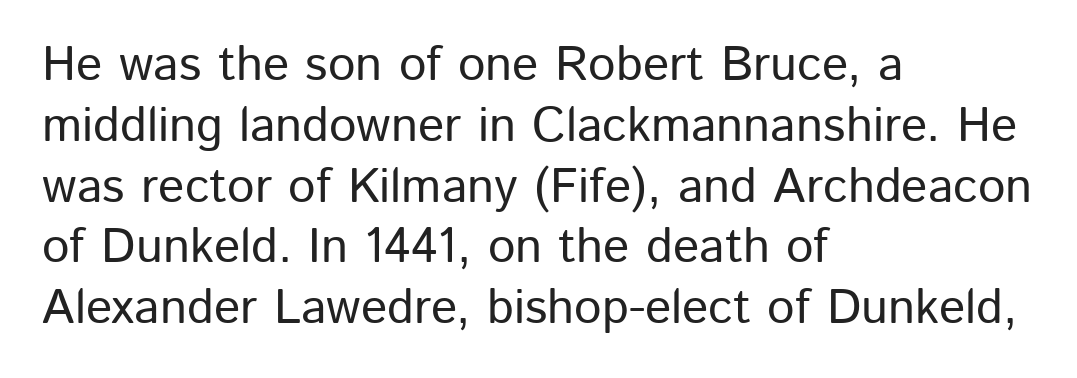
The image shows 49 px sans-serif type, upright; set left-aligned, line spacing 1.24x, normal letter spacing, not underlined; low stroke contrast and a medium x-height.
